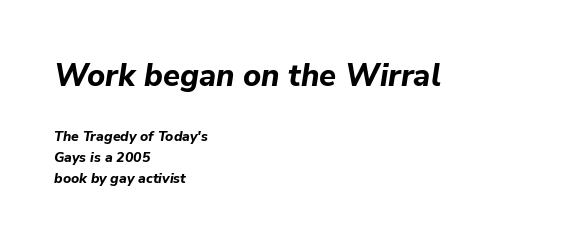
Q: Is the text bold? A: Yes.
Q: Is the text italic (slanted)? A: Yes, it leans right by about 9 degrees.
Q: Is the text underlined? A: No.
Q: How is the paragraph aligned? A: Left-aligned.
Q: Is the spacing between letters normal or unusually wide? A: Normal.
Q: Is the spacing between lines tight, normal or loose? A: Normal.
Q: Which block of text is set in a larger size, the first (top) or the second (bottom)? A: The first (top) one.
Q: Width (condensed, normal, or wide)? A: Normal.
Q: Stroke contrast? A: Low.
Q: x-height? A: Medium.
Q: Monospaced? A: No.
